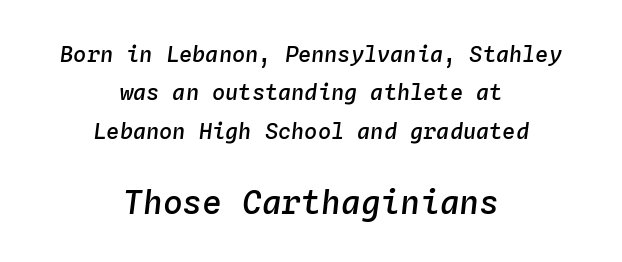
Q: Is the text bold? A: Semi-bold.
Q: Is the text italic (slanted)? A: Yes, it leans right by about 4 degrees.
Q: Is the text underlined? A: No.
Q: How is the paragraph aligned? A: Centered.
Q: Is the spacing between letters normal or unusually wide? A: Normal.
Q: Which block of text is set in a larger size, the first (top) or the second (bottom)? A: The second (bottom) one.
Q: Width (condensed, normal, or wide)? A: Normal.
Q: Stroke contrast? A: Low.
Q: x-height? A: Medium.
Q: Monospaced? A: Yes.
